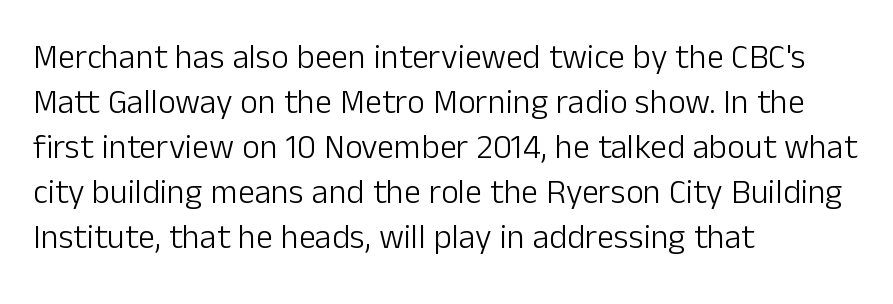
{"serif": "no", "italic": "no", "bold": "no", "weight": "light", "width": "normal", "stroke_contrast": "low", "x_height": "medium", "monospaced": "no", "underline": "no", "align": "left", "line_spacing": "normal", "line_spacing_ratio": 1.32, "letter_spacing": "normal", "letter_spacing_em": 0.0, "glyph_px": 34}
